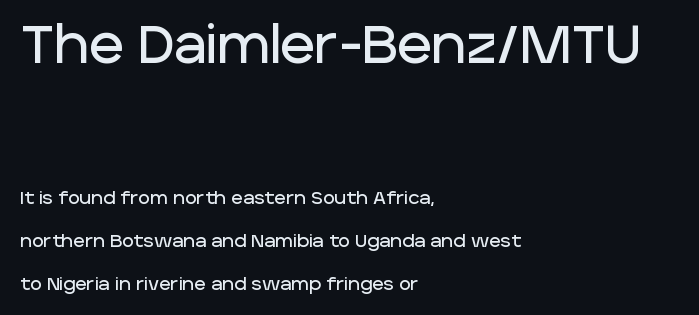
Q: Is the text italic (slanted)? A: No, it is upright.
Q: Is the typeface a serif or a sans-serif typeface? A: Sans-serif.
Q: Is the text underlined? A: No.
Q: How is the paragraph aligned? A: Left-aligned.
Q: Is the spacing between letters normal or unusually wide? A: Normal.
Q: Is the spacing between lines tight, normal or loose? A: Loose.
Q: Which block of text is set in a larger size, the first (top) or the second (bottom)? A: The first (top) one.
Q: Width (condensed, normal, or wide)? A: Normal.
Q: Stroke contrast? A: Low.
Q: x-height? A: Large.
Q: Monospaced? A: No.
